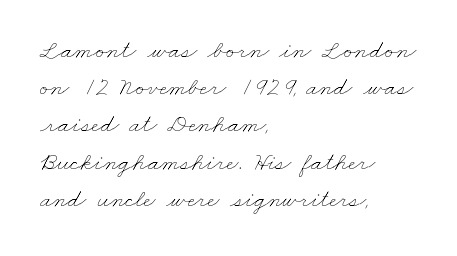
The image shows 26 px text type; set left-aligned, normal line spacing (1.43x), normal letter spacing, not underlined.
